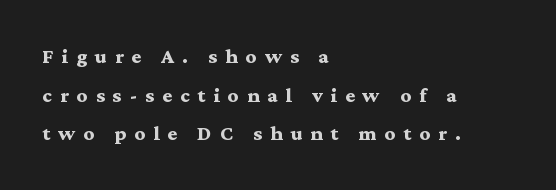
The image shows 21 px bold type, upright; set left-aligned, line spacing 1.84x, unusually wide letter spacing (+0.38 em), not underlined.
